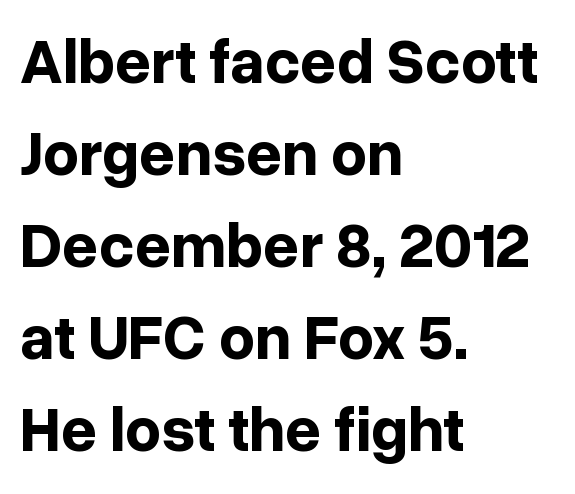
The image shows 63 px bold sans-serif type, upright; set left-aligned, normal line spacing (1.46x), normal letter spacing, not underlined; low stroke contrast and a medium x-height.
